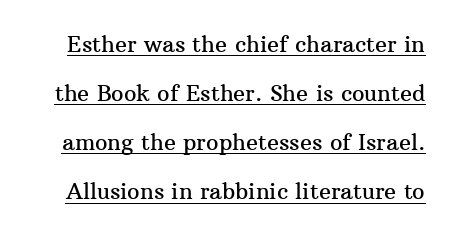
The image shows 22 px text type, upright; set loose line spacing (2.23x), normal letter spacing, underlined.
